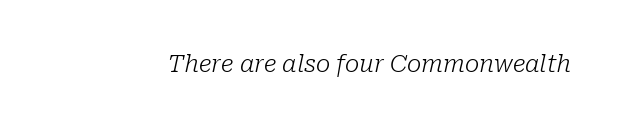
{"italic": "yes", "lean": "right", "slant_degrees": 10, "bold": "no", "underline": "no", "letter_spacing": "normal", "letter_spacing_em": 0.0, "glyph_px": 24}
